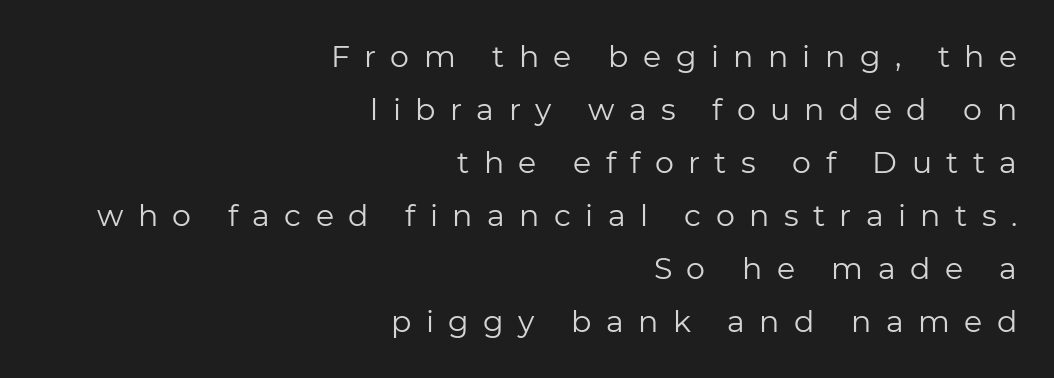
Q: Is the text bold? A: No.
Q: Is the text italic (slanted)? A: No, it is upright.
Q: Is the typeface a serif or a sans-serif typeface? A: Sans-serif.
Q: Is the text underlined? A: No.
Q: How is the paragraph aligned? A: Right-aligned.
Q: Is the spacing between letters normal or unusually wide? A: Unusually wide.
Q: Width (condensed, normal, or wide)? A: Normal.
Q: Stroke contrast? A: Low.
Q: x-height? A: Medium.
Q: Monospaced? A: No.
